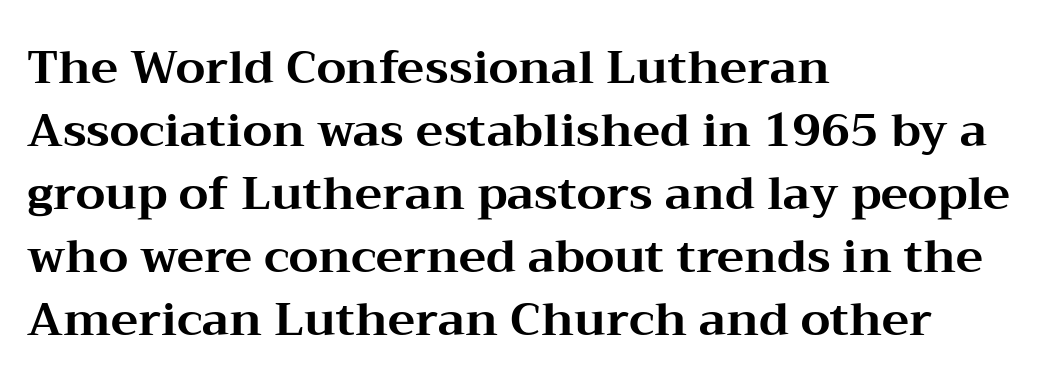
Q: Is the text bold? A: Yes.
Q: Is the text italic (slanted)? A: No, it is upright.
Q: Is the typeface a serif or a sans-serif typeface? A: Serif.
Q: Is the text underlined? A: No.
Q: How is the paragraph aligned? A: Left-aligned.
Q: Is the spacing between letters normal or unusually wide? A: Normal.
Q: Is the spacing between lines tight, normal or loose? A: Normal.
Q: Width (condensed, normal, or wide)? A: Wide.
Q: Stroke contrast? A: Medium.
Q: x-height? A: Medium.
Q: Monospaced? A: No.
